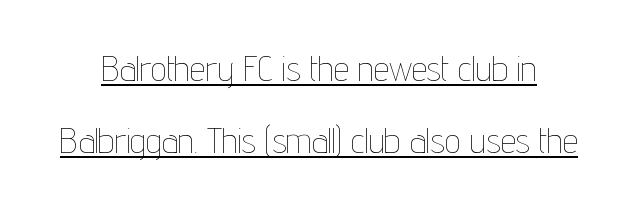
{"italic": "no", "bold": "no", "weight": "thin", "width": "condensed", "stroke_contrast": "low", "x_height": "medium", "monospaced": "no", "underline": "yes", "line_spacing": "loose", "line_spacing_ratio": 2.07, "letter_spacing": "normal", "letter_spacing_em": 0.0, "glyph_px": 35}
